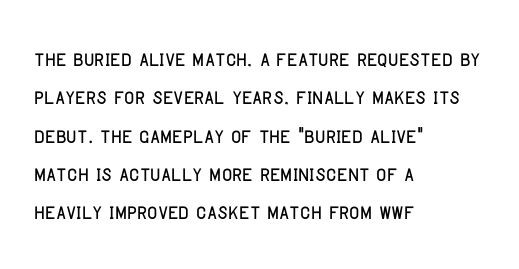
Q: Is the text italic (slanted)? A: No, it is upright.
Q: Is the typeface a serif or a sans-serif typeface? A: Sans-serif.
Q: Is the text underlined? A: No.
Q: How is the paragraph aligned? A: Left-aligned.
Q: Is the spacing between letters normal or unusually wide? A: Normal.
Q: Is the spacing between lines tight, normal or loose? A: Normal.
Q: Width (condensed, normal, or wide)? A: Condensed.
Q: Stroke contrast? A: Low.
Q: x-height? A: Large.
Q: Monospaced? A: No.
